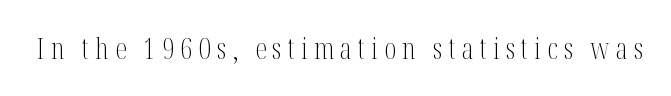
{"serif": "yes", "italic": "no", "bold": "no", "weight": "light", "width": "condensed", "stroke_contrast": "medium", "x_height": "medium", "monospaced": "no", "underline": "no", "letter_spacing": "wide", "letter_spacing_em": 0.21, "glyph_px": 29}
